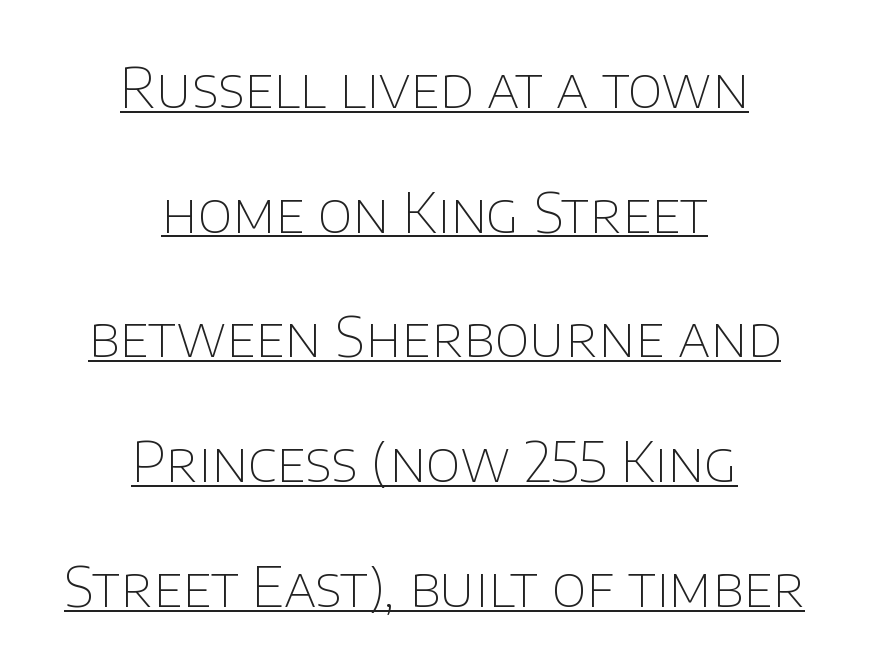
Q: Is the text bold? A: No.
Q: Is the text italic (slanted)? A: No, it is upright.
Q: Is the typeface a serif or a sans-serif typeface? A: Sans-serif.
Q: Is the text underlined? A: Yes.
Q: How is the paragraph aligned? A: Centered.
Q: Is the spacing between letters normal or unusually wide? A: Normal.
Q: Is the spacing between lines tight, normal or loose? A: Loose.
Q: Width (condensed, normal, or wide)? A: Normal.
Q: Stroke contrast? A: Low.
Q: x-height? A: Large.
Q: Monospaced? A: No.
